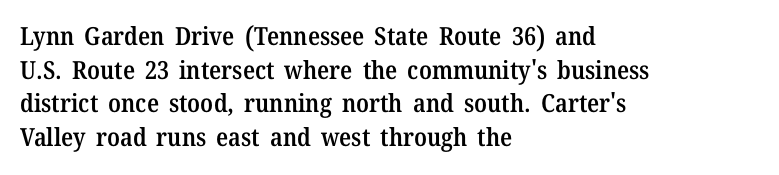
Q: Is the text bold? A: Semi-bold.
Q: Is the text italic (slanted)? A: No, it is upright.
Q: Is the text underlined? A: No.
Q: How is the paragraph aligned? A: Left-aligned.
Q: Is the spacing between letters normal or unusually wide? A: Normal.
Q: Is the spacing between lines tight, normal or loose? A: Normal.
